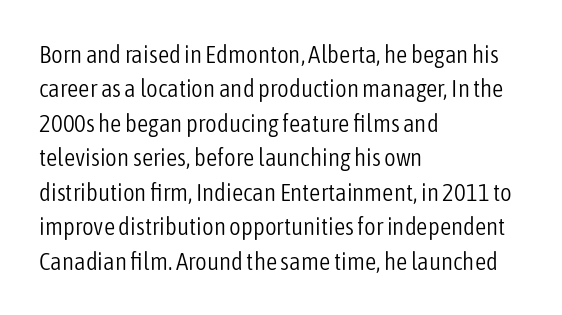
The image shows 25 px text type, upright; set left-aligned, normal line spacing (1.38x), normal letter spacing, not underlined.
